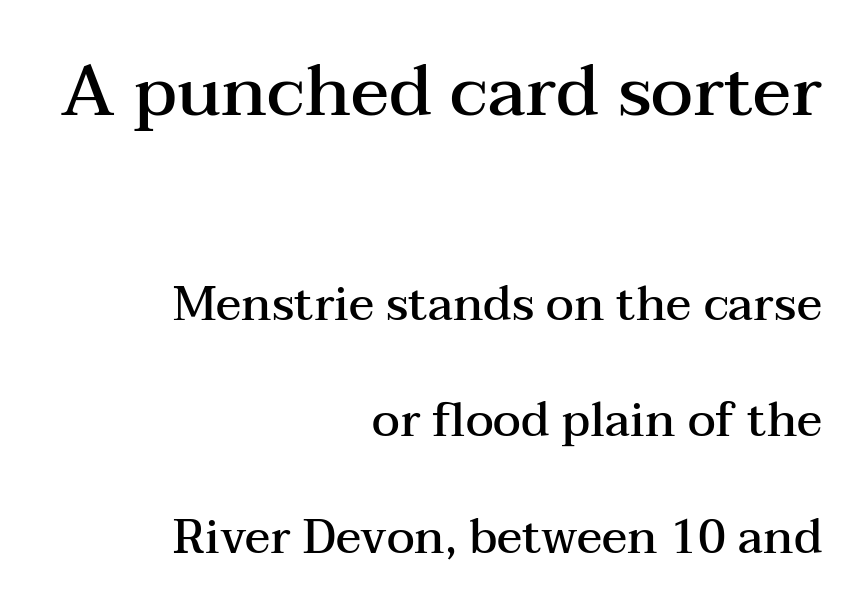
{"serif": "yes", "italic": "no", "bold": "semi", "weight": "semibold", "width": "wide", "stroke_contrast": "medium", "x_height": "medium", "monospaced": "no", "underline": "no", "align": "right", "line_spacing": "loose", "line_spacing_ratio": 2.48, "letter_spacing": "normal", "letter_spacing_em": 0.0, "larger_block": "first", "size_ratio": 1.51, "glyph_px": 71}
